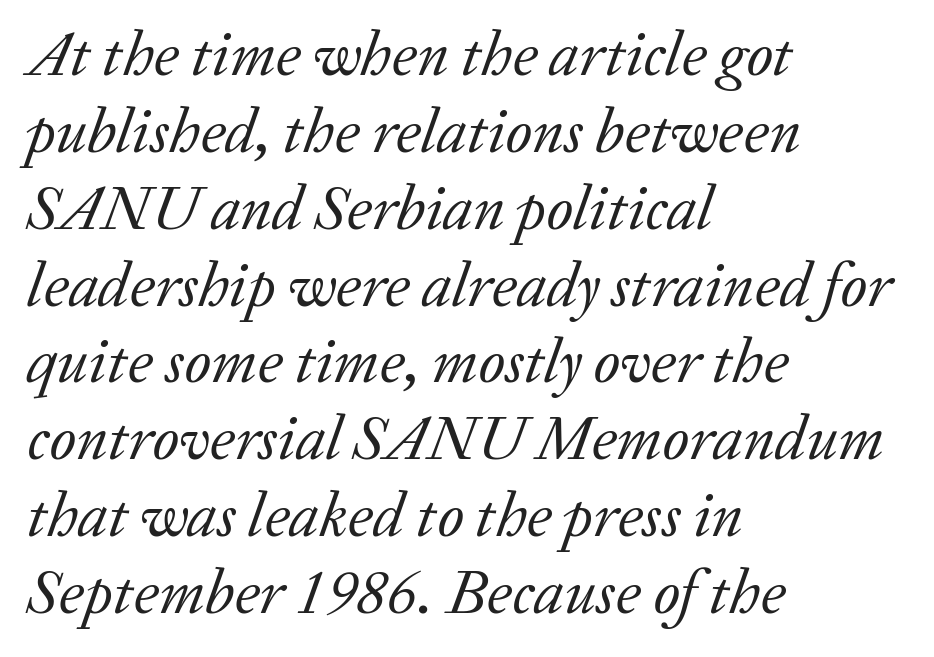
{"serif": "yes", "italic": "yes", "lean": "right", "slant_degrees": 20, "bold": "no", "weight": "regular", "width": "normal", "stroke_contrast": "low", "x_height": "medium", "monospaced": "no", "underline": "no", "align": "left", "line_spacing_ratio": 1.22, "letter_spacing": "normal", "letter_spacing_em": 0.0, "glyph_px": 63}
